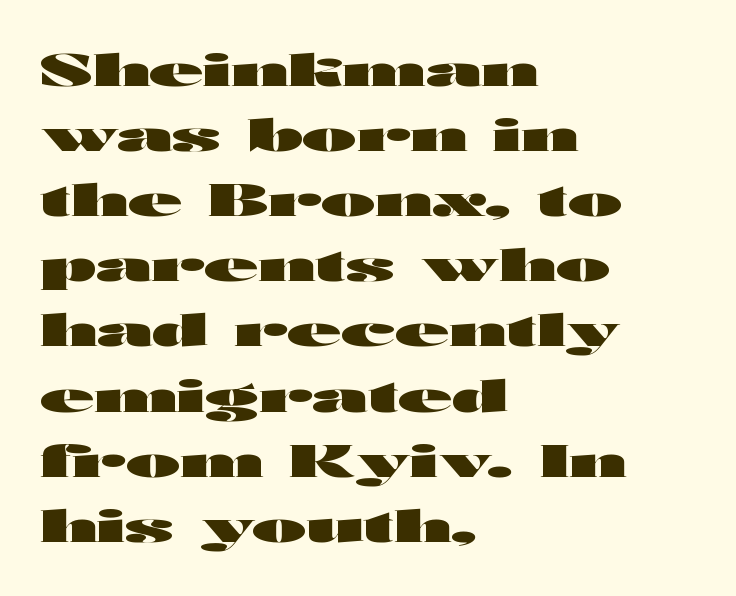
Q: Is the text bold? A: Yes.
Q: Is the text italic (slanted)? A: No, it is upright.
Q: Is the typeface a serif or a sans-serif typeface? A: Sans-serif.
Q: Is the text underlined? A: No.
Q: How is the paragraph aligned? A: Left-aligned.
Q: Is the spacing between letters normal or unusually wide? A: Normal.
Q: Is the spacing between lines tight, normal or loose? A: Normal.
Q: Width (condensed, normal, or wide)? A: Wide.
Q: Stroke contrast? A: High.
Q: x-height? A: Medium.
Q: Monospaced? A: No.
